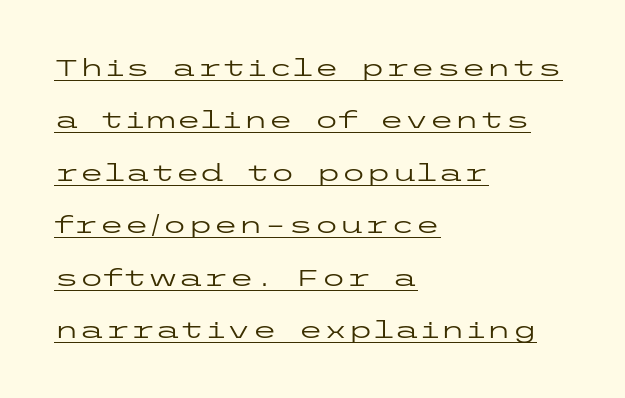
How would I describe the line gaps? Wide and relaxed. The horizontal fit of the characters is conventional and even. Leftover space on each line is placed entirely after the last word. The typesetter has applied underlining to the passage shown. No italicization has been applied; the sample stays upright. Each stroke keeps to a modest, everyday thickness or less.
